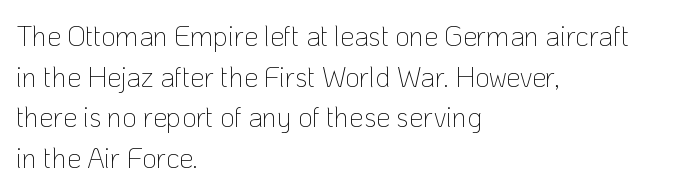
The baseline area is clear. Successive baselines arrive at the customary interval. Tracking value appears to be zero — textbook default spacing. Ink coverage per letter is moderate at most. Upright lettering throughout. The passage is arranged the way most books set body copy — flush left.
